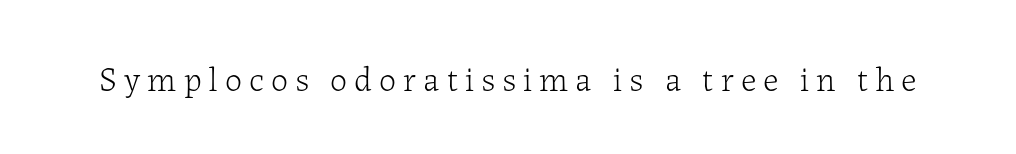
{"serif": "yes", "italic": "no", "bold": "no", "weight": "light", "width": "normal", "stroke_contrast": "low", "x_height": "medium", "monospaced": "no", "underline": "no", "letter_spacing": "wide", "letter_spacing_em": 0.21, "glyph_px": 34}
